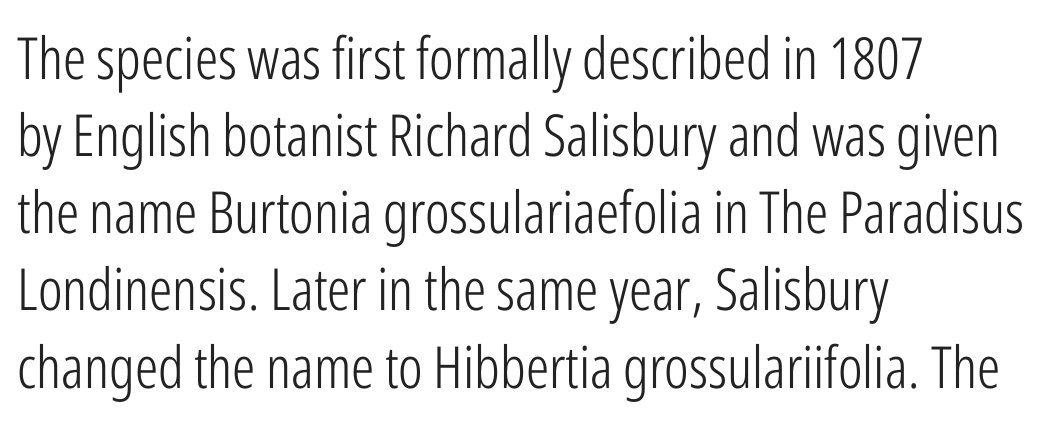
{"serif": "no", "italic": "no", "bold": "no", "weight": "light", "width": "condensed", "stroke_contrast": "low", "x_height": "medium", "monospaced": "no", "underline": "no", "align": "left", "line_spacing": "normal", "line_spacing_ratio": 1.33, "letter_spacing": "normal", "letter_spacing_em": 0.0, "glyph_px": 58}
